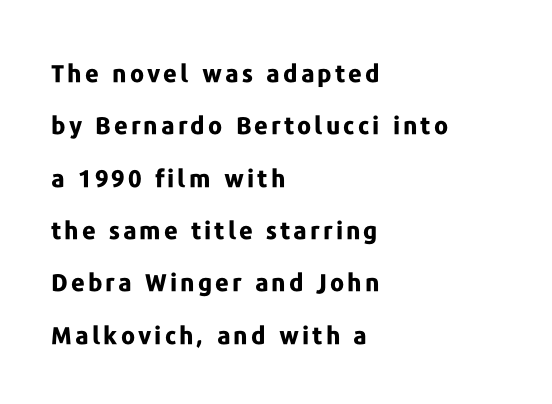
Q: Is the text bold? A: Yes.
Q: Is the text italic (slanted)? A: No, it is upright.
Q: Is the text underlined? A: No.
Q: How is the paragraph aligned? A: Left-aligned.
Q: Is the spacing between lines tight, normal or loose? A: Loose.
